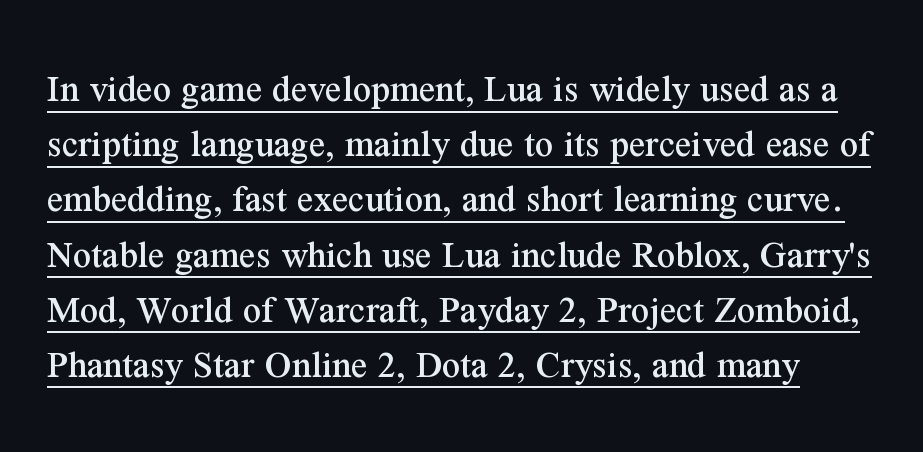
The passage shown has conventional tracking throughout. The rendering uses the underline text-decoration. The lettering stays uniformly vertical, giving the passage a roman look. Note the varied advance widths — an 'i' is clearly narrower than an 'm'.
